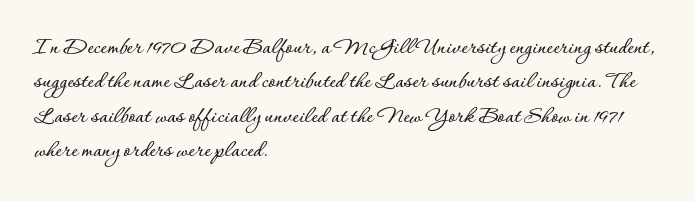
{"underline": "no", "align": "left", "line_spacing": "normal", "line_spacing_ratio": 1.43, "letter_spacing": "normal", "letter_spacing_em": 0.0, "glyph_px": 24}
